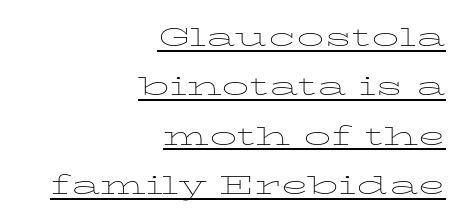
Q: Is the text bold? A: No.
Q: Is the text italic (slanted)? A: No, it is upright.
Q: Is the text underlined? A: Yes.
Q: How is the paragraph aligned? A: Right-aligned.
Q: Is the spacing between letters normal or unusually wide? A: Normal.
Q: Is the spacing between lines tight, normal or loose? A: Normal.
Q: Width (condensed, normal, or wide)? A: Wide.
Q: Stroke contrast? A: Low.
Q: x-height? A: Medium.
Q: Monospaced? A: No.
